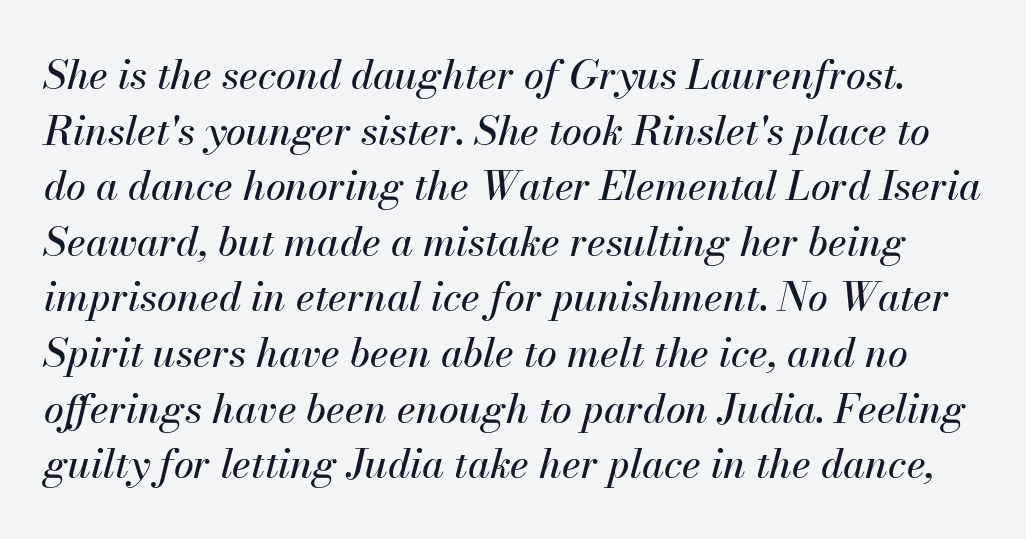
{"italic": "yes", "lean": "right", "slant_degrees": 13, "width": "normal", "stroke_contrast": "medium", "x_height": "small", "monospaced": "no", "underline": "no", "line_spacing": "normal", "line_spacing_ratio": 1.39, "letter_spacing": "normal", "letter_spacing_em": 0.0, "glyph_px": 40}
